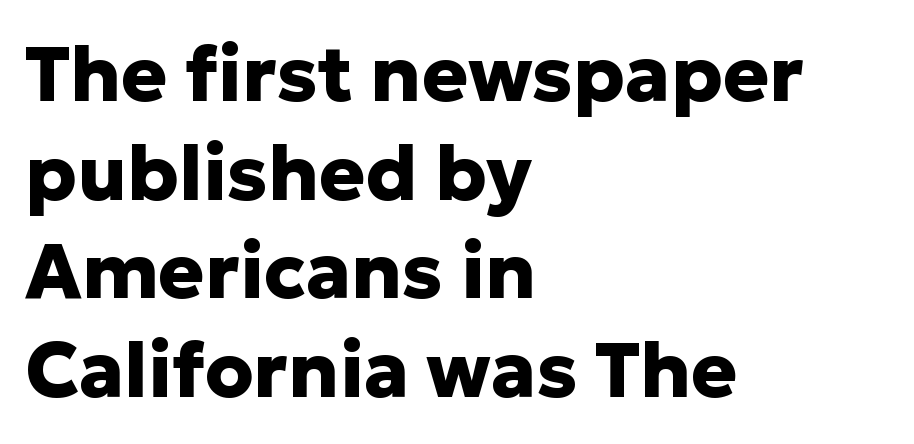
How would I describe the line gaps? Plain and ordinary. A typesetter would label this face a sans. The specimen reads as upright at a glance. The rendering anchors every line to the left-hand side. Notice how thick the strokes are: this is what a full bold looks like.
